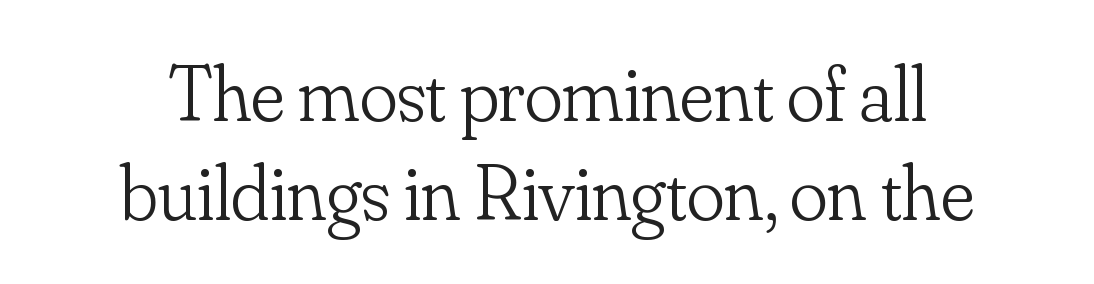
A bare baseline throughout the passage. Compared with typical body copy, the letter spacing here is the same. Teacher's note: observe the equal gaps on both sides — that is centered alignment. Serifs: yes, visible at the terminals of the letterforms.
